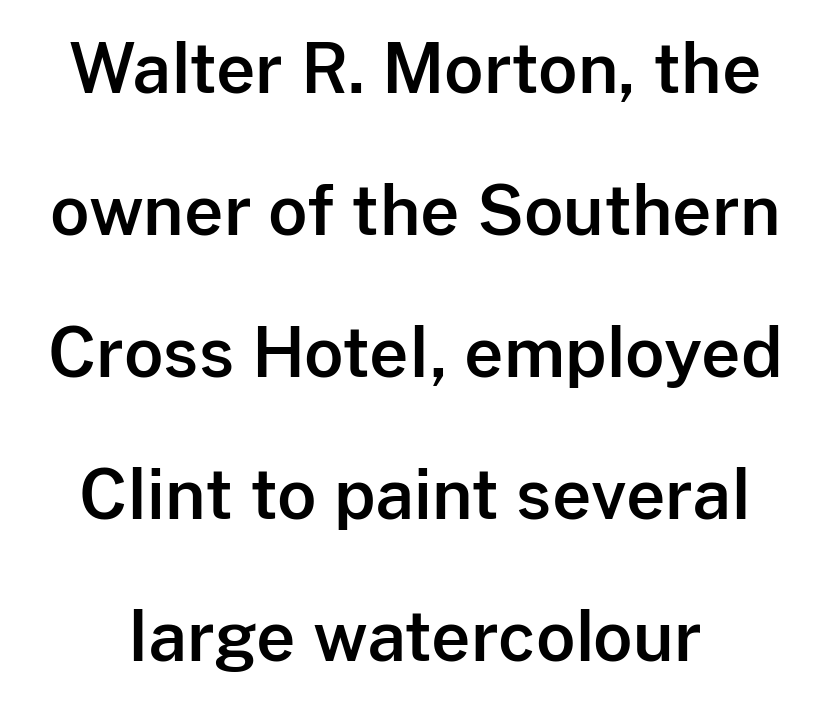
The passage shown is typed in a proportional face where columns would drift. Vertically, the passage feels expansive, rows floating well apart. A bare baseline throughout the passage. You can tell from the bare stems that sans-serif type was used.
